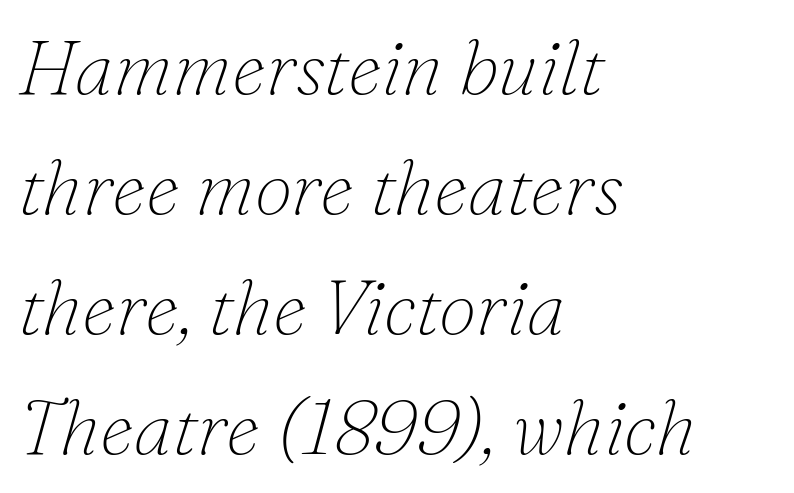
The image shows 77 px thin serif type, italic (leaning right); set left-aligned, normal line spacing (1.56x), normal letter spacing, not underlined; low stroke contrast and a small x-height.
